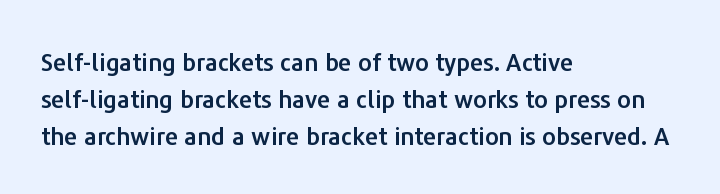
The image shows 24 px text type, upright; set left-aligned, normal line spacing (1.54x), normal letter spacing, not underlined.
